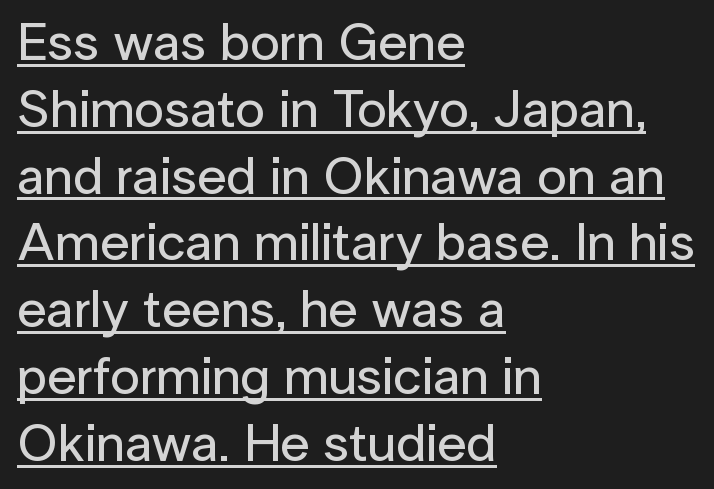
The image shows 53 px sans-serif type, upright; set left-aligned, normal line spacing (1.26x), normal letter spacing, underlined; low stroke contrast and a medium x-height.
